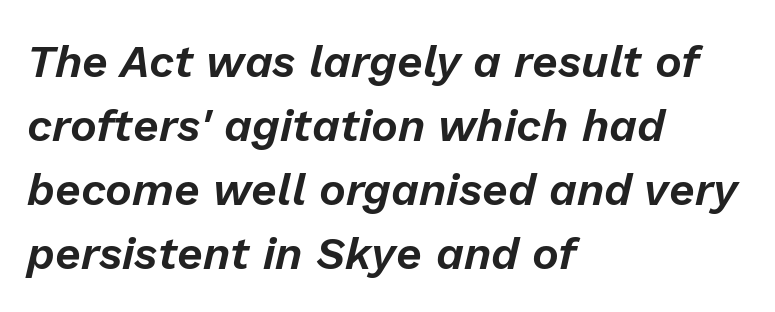
The image shows 45 px text type, italic (leaning right); set left-aligned, normal line spacing (1.42x), normal letter spacing, not underlined; low stroke contrast and a medium x-height.
